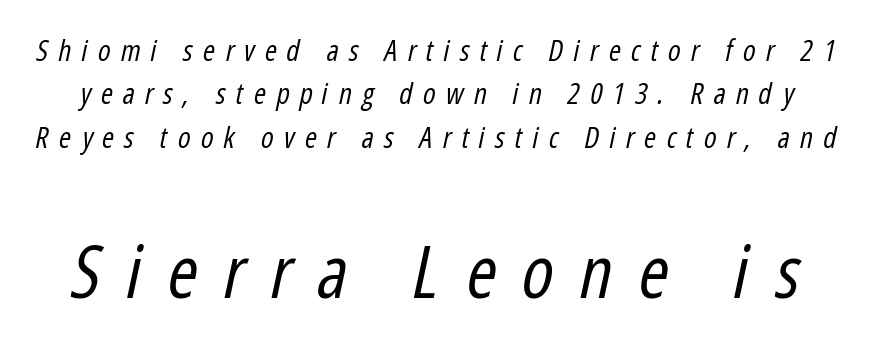
Q: Is the text bold? A: No.
Q: Is the text italic (slanted)? A: Yes, it leans right by about 12 degrees.
Q: Is the text underlined? A: No.
Q: Is the spacing between letters normal or unusually wide? A: Unusually wide.
Q: Is the spacing between lines tight, normal or loose? A: Normal.
Q: Which block of text is set in a larger size, the first (top) or the second (bottom)? A: The second (bottom) one.
Q: Width (condensed, normal, or wide)? A: Condensed.
Q: Stroke contrast? A: Low.
Q: x-height? A: Medium.
Q: Monospaced? A: No.
